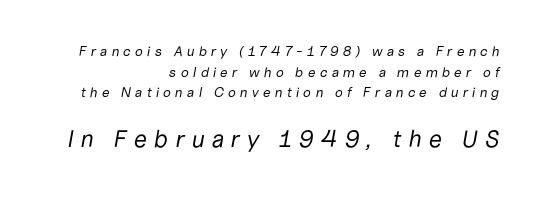
The image shows 24 px text type, italic (leaning right); set right-aligned, normal line spacing (1.48x), unusually wide letter spacing (+0.28 em), not underlined; the second (bottom) block is 1.71x larger.
